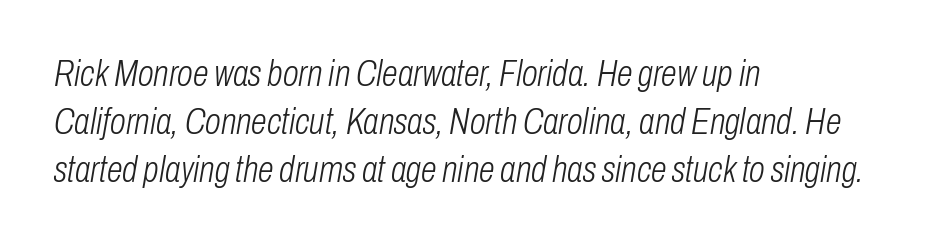
Is the stroke heavy? The answer is a plain regular-or-lighter. This block has exactly the height ordinary leading produces. You could not count columns in this text — the font is proportionally spaced. It's the slanting kind of type. One-word summary of the alignment: left. Tracking here is standard; glyphs follow each other at the usual distance.
